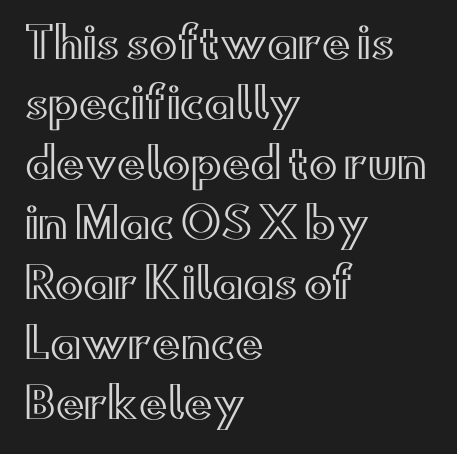
Horizontally, the lines are justified to the leading edge only. Check the space under the baseline: it is left empty. The rendering uses natural spacing where letterforms have individual widths. Interline gaps are of average width in this sample. Ordinary non-slanted type is in use.
